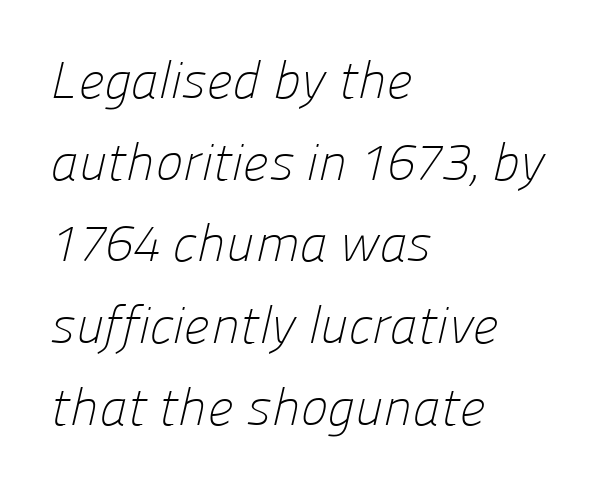
Q: Is the text bold? A: No.
Q: Is the typeface a serif or a sans-serif typeface? A: Sans-serif.
Q: Is the text underlined? A: No.
Q: How is the paragraph aligned? A: Left-aligned.
Q: Is the spacing between letters normal or unusually wide? A: Normal.
Q: Is the spacing between lines tight, normal or loose? A: Normal.
Q: Width (condensed, normal, or wide)? A: Normal.
Q: Stroke contrast? A: Low.
Q: x-height? A: Medium.
Q: Monospaced? A: No.
